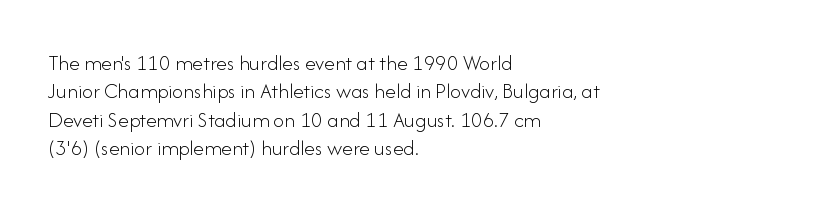
{"italic": "no", "bold": "no", "underline": "no", "align": "left", "line_spacing": "normal", "line_spacing_ratio": 1.29, "letter_spacing": "normal", "letter_spacing_em": 0.0, "glyph_px": 22}
